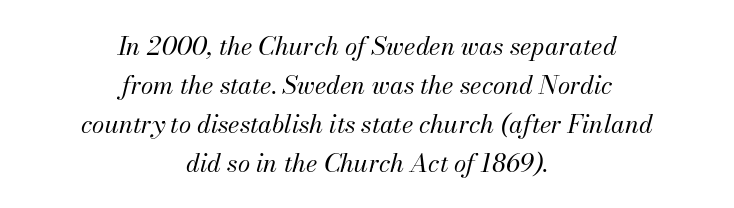
The letterforms sit shoulder to shoulder at normal distance. Glance below the letters and you will spot only blank space. The font sits on the lighter half of the weight spectrum, regular included. Centered paragraph, ragged on both sides. You can tell it's italic because the verticals aren't actually vertical. Each new line begins a customary step beneath the previous one.
